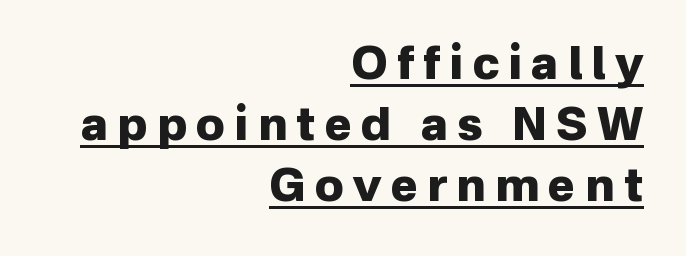
Q: Is the text bold? A: Yes.
Q: Is the text italic (slanted)? A: No, it is upright.
Q: Is the typeface a serif or a sans-serif typeface? A: Sans-serif.
Q: Is the text underlined? A: Yes.
Q: How is the paragraph aligned? A: Right-aligned.
Q: Is the spacing between letters normal or unusually wide? A: Unusually wide.
Q: Is the spacing between lines tight, normal or loose? A: Normal.
Q: Width (condensed, normal, or wide)? A: Normal.
Q: Stroke contrast? A: Low.
Q: x-height? A: Medium.
Q: Monospaced? A: No.
